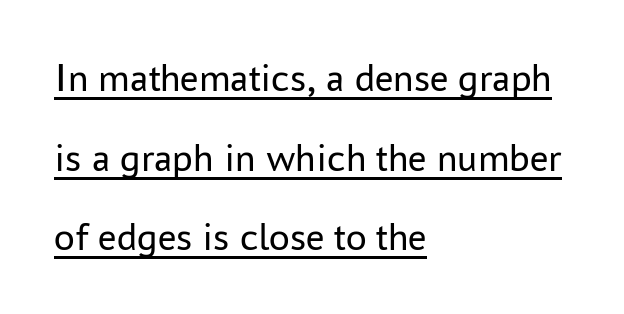
{"serif": "no", "italic": "no", "bold": "no", "weight": "regular", "width": "normal", "stroke_contrast": "low", "x_height": "medium", "monospaced": "no", "underline": "yes", "align": "left", "line_spacing": "loose", "line_spacing_ratio": 1.94, "letter_spacing": "normal", "letter_spacing_em": 0.0, "glyph_px": 41}
